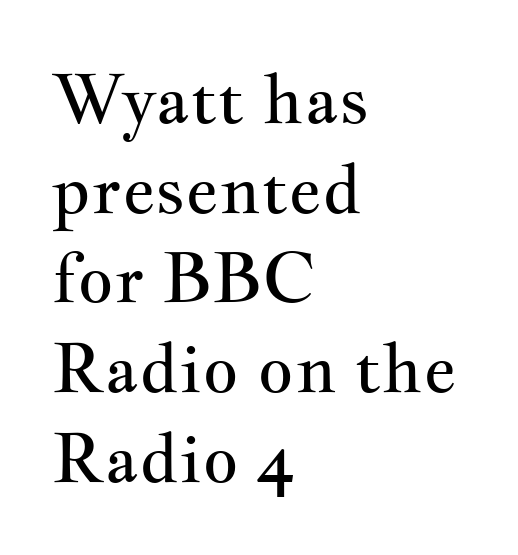
The image shows 69 px regular-weight, wide serif type, upright; set left-aligned, normal line spacing (1.3x), normal letter spacing, not underlined; medium stroke contrast and a small x-height.
